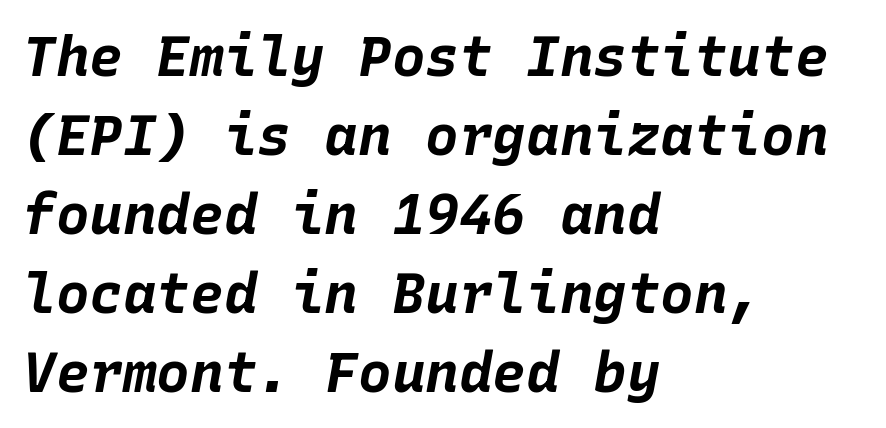
Rendered with sloped, italic letterforms. Caption: multi-line text, flush left, ragged right. Here the glyphs are tracked normally, forming tight word shapes. A clean baseline with only descenders dipping below it. This is heavy type, rendered in bold.
